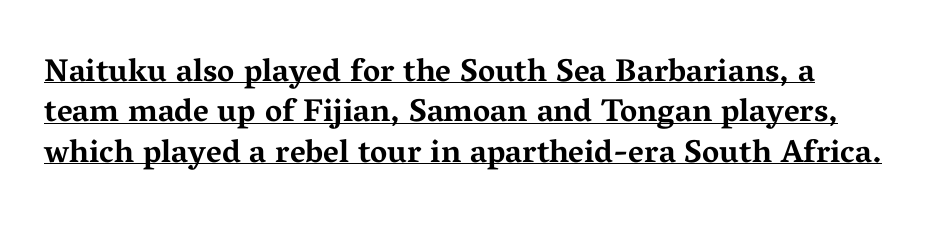
{"serif": "yes", "italic": "no", "bold": "yes", "weight": "bold", "width": "wide", "stroke_contrast": "medium", "x_height": "medium", "monospaced": "no", "underline": "yes", "line_spacing": "normal", "line_spacing_ratio": 1.26, "letter_spacing": "normal", "letter_spacing_em": 0.0, "glyph_px": 32}
